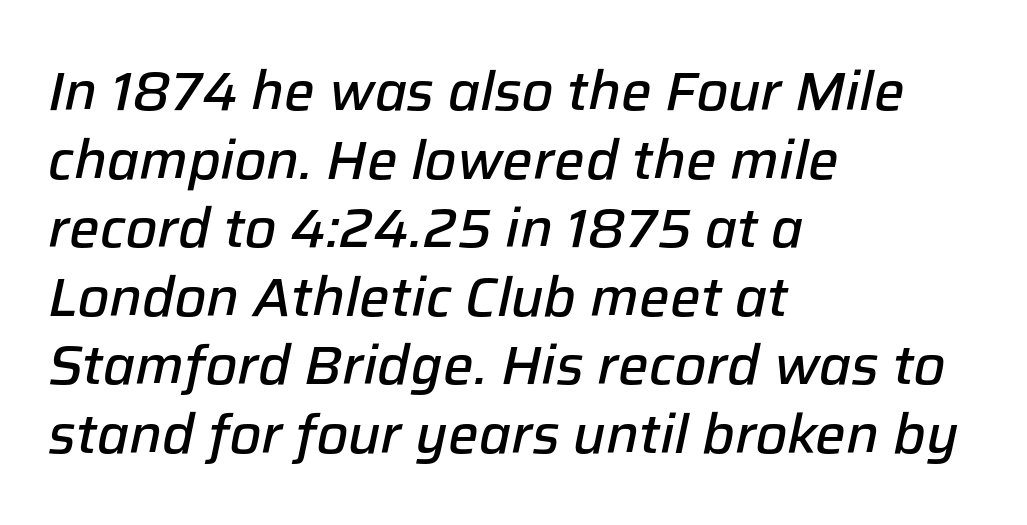
{"italic": "yes", "lean": "right", "slant_degrees": 12, "bold": "semi", "weight": "semibold", "width": "normal", "stroke_contrast": "low", "x_height": "medium", "monospaced": "no", "underline": "no", "align": "left", "line_spacing": "normal", "line_spacing_ratio": 1.27, "letter_spacing": "normal", "letter_spacing_em": 0.0, "glyph_px": 54}
